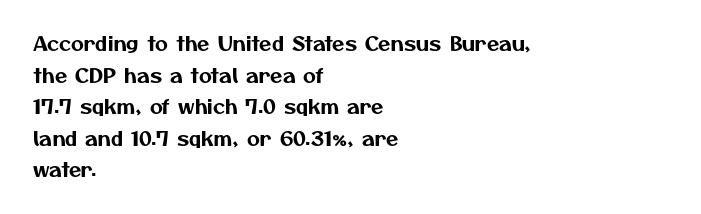
Q: Is the text underlined? A: No.
Q: How is the paragraph aligned? A: Left-aligned.
Q: Is the spacing between letters normal or unusually wide? A: Normal.
Q: Is the spacing between lines tight, normal or loose? A: Normal.
